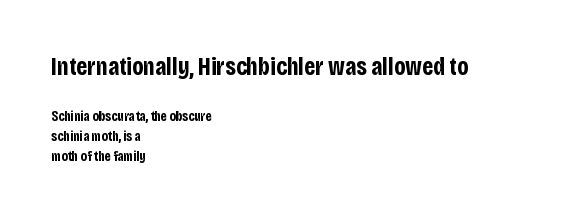
{"italic": "no", "bold": "yes", "underline": "no", "align": "left", "line_spacing": "normal", "line_spacing_ratio": 1.44, "letter_spacing": "normal", "letter_spacing_em": 0.0, "larger_block": "first", "size_ratio": 1.79, "glyph_px": 25}
